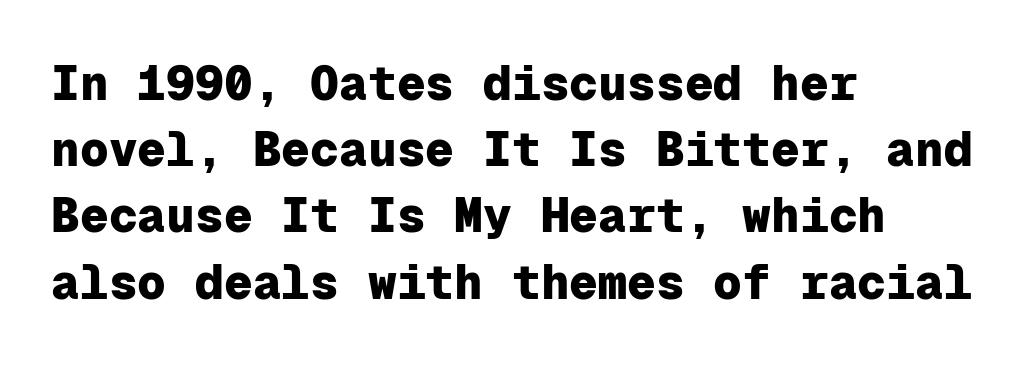
{"serif": "no", "italic": "no", "bold": "yes", "weight": "heavy", "width": "normal", "stroke_contrast": "low", "x_height": "medium", "monospaced": "yes", "underline": "no", "align": "left", "line_spacing": "normal", "line_spacing_ratio": 1.38, "letter_spacing": "normal", "letter_spacing_em": 0.0, "glyph_px": 48}
